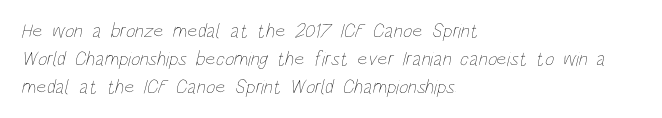
Words appear dense and cohesive because spacing is normal. Weight class: somewhere from thin through regular. Regarding leading, the lines here are spaced in the standard way. These lines stack with their left ends in a neat column.
